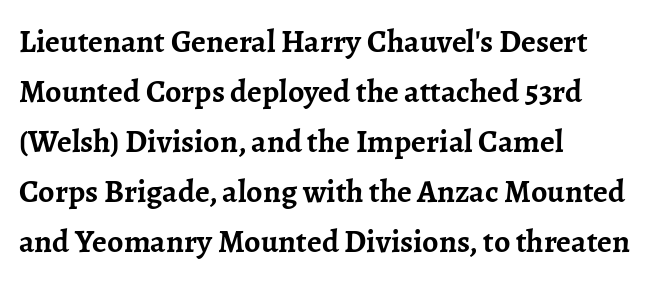
The image shows 32 px semibold serif type, upright; set left-aligned, normal line spacing (1.56x), normal letter spacing, not underlined; low stroke contrast and a medium x-height.
